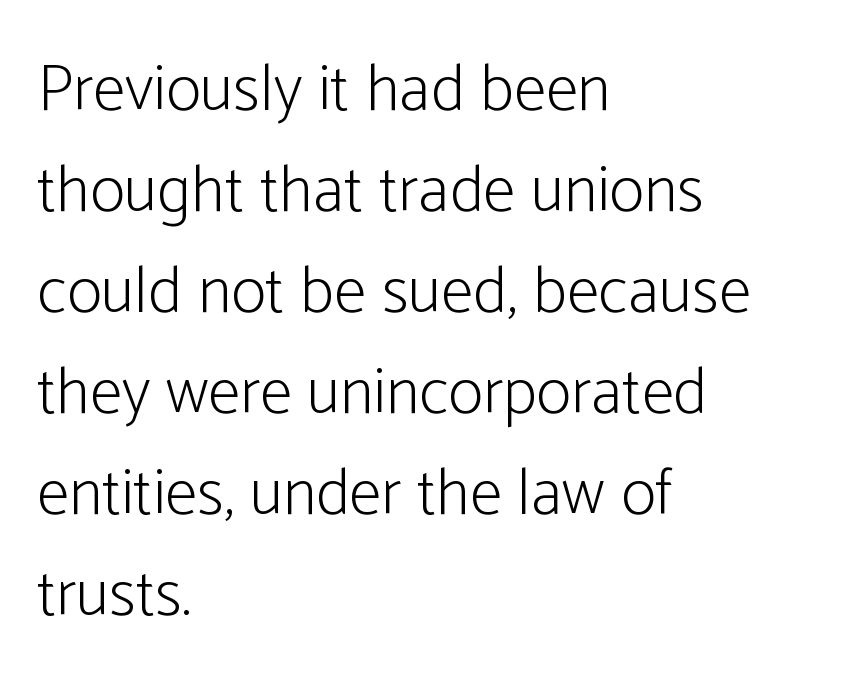
{"serif": "no", "italic": "no", "bold": "no", "weight": "light", "width": "condensed", "stroke_contrast": "low", "x_height": "medium", "monospaced": "no", "underline": "no", "align": "left", "line_spacing": "normal", "line_spacing_ratio": 1.53, "letter_spacing": "normal", "letter_spacing_em": 0.0, "glyph_px": 66}
